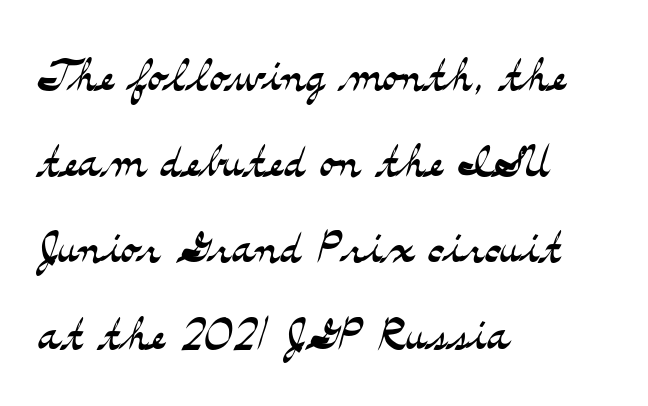
Q: Is the text bold? A: No.
Q: Is the text italic (slanted)? A: Yes.
Q: Is the typeface a serif or a sans-serif typeface? A: Serif.
Q: Is the text underlined? A: No.
Q: How is the paragraph aligned? A: Left-aligned.
Q: Is the spacing between letters normal or unusually wide? A: Normal.
Q: Is the spacing between lines tight, normal or loose? A: Normal.
Q: Width (condensed, normal, or wide)? A: Wide.
Q: Stroke contrast? A: Medium.
Q: x-height? A: Small.
Q: Monospaced? A: No.
